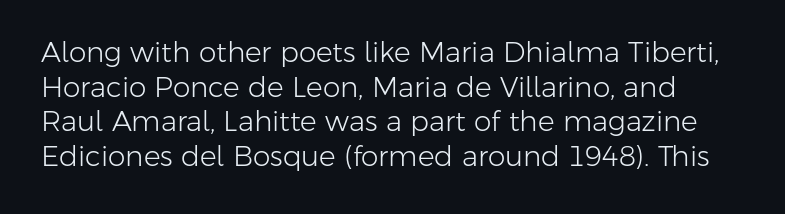
The image shows 28 px light sans-serif type, upright; set line spacing 1.24x, normal letter spacing, not underlined; low stroke contrast and a medium x-height.
